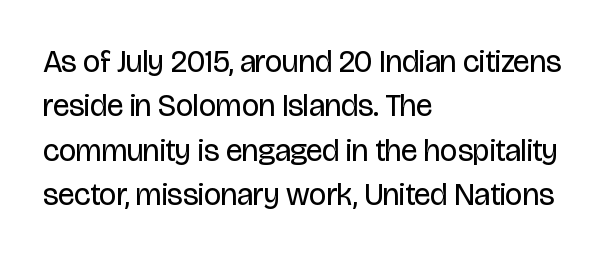
The space directly below the letters is spotless. The typography opts for an upright posture over an oblique one. Character widths vary here, with narrow letters taking less room than wide ones. The setting favours the left margin, as ordinary paragraphs usually do. Look at the tracking — it's just the regular setting, nothing added. Whoever set this chose a conventional vertical rhythm.
